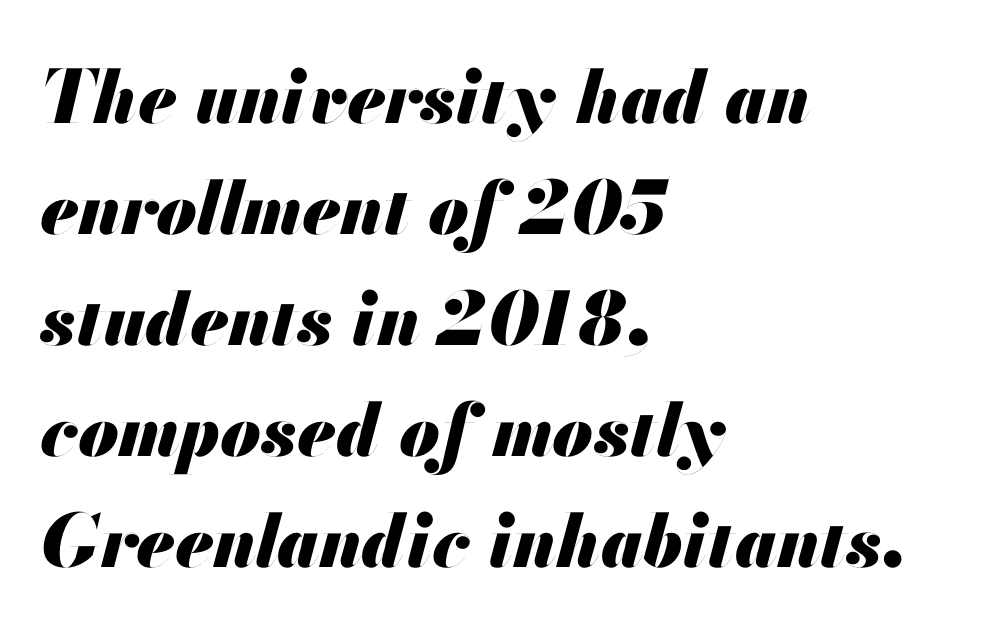
The image shows 73 px heavy type, italic (leaning right); set left-aligned, normal line spacing (1.52x), normal letter spacing, not underlined; medium stroke contrast and a small x-height.
